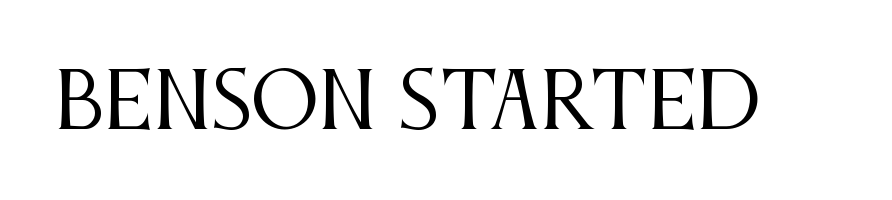
Q: Is the text bold? A: No.
Q: Is the text italic (slanted)? A: No, it is upright.
Q: Is the typeface a serif or a sans-serif typeface? A: Serif.
Q: Is the text underlined? A: No.
Q: Is the spacing between letters normal or unusually wide? A: Normal.
Q: Width (condensed, normal, or wide)? A: Condensed.
Q: Stroke contrast? A: Medium.
Q: x-height? A: Large.
Q: Monospaced? A: No.
